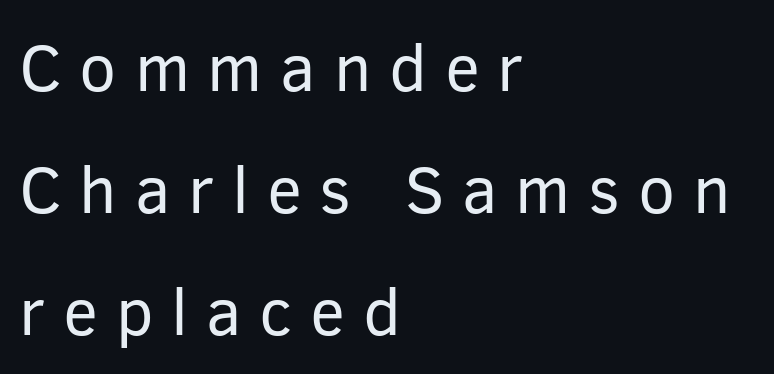
The image shows 66 px regular-weight sans-serif type, upright; set left-aligned, line spacing 1.85x, unusually wide letter spacing (+0.27 em), not underlined; low stroke contrast and a medium x-height.
